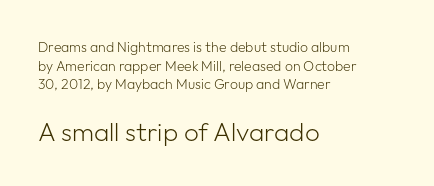
The image shows 26 px text type, upright; set left-aligned, normal line spacing (1.33x), normal letter spacing, not underlined; the second (bottom) block is 1.86x larger.
